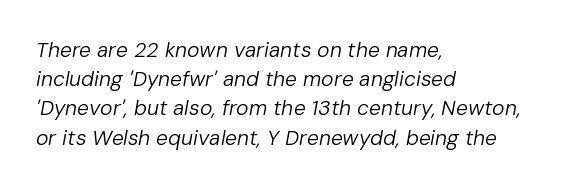
{"italic": "yes", "lean": "right", "slant_degrees": 10, "bold": "no", "underline": "no", "align": "left", "line_spacing": "normal", "line_spacing_ratio": 1.39, "letter_spacing": "normal", "letter_spacing_em": 0.0, "glyph_px": 21}
